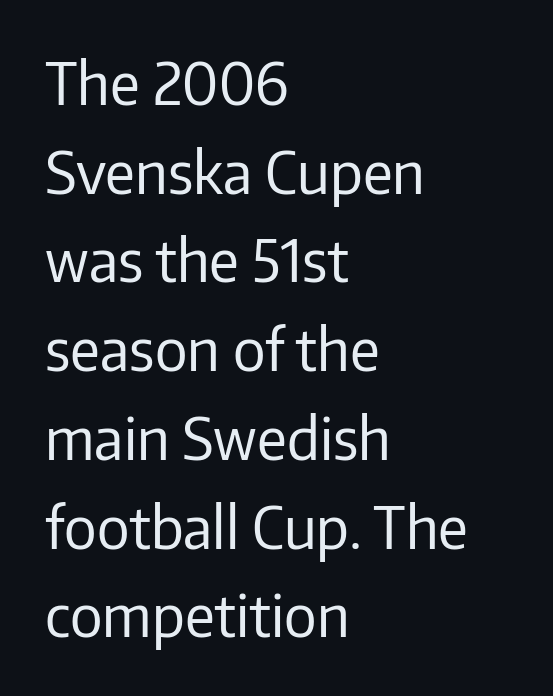
The image shows 58 px regular-weight sans-serif type, upright; set left-aligned, normal line spacing (1.53x), normal letter spacing, not underlined; low stroke contrast and a medium x-height.
